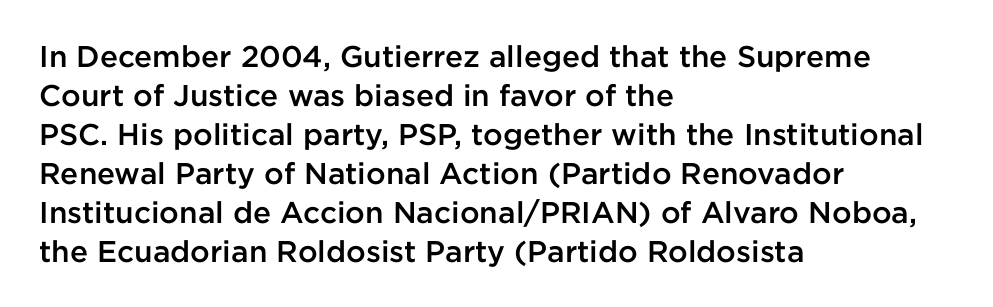
Q: Is the text bold? A: Semi-bold.
Q: Is the text italic (slanted)? A: No, it is upright.
Q: Is the typeface a serif or a sans-serif typeface? A: Sans-serif.
Q: Is the text underlined? A: No.
Q: How is the paragraph aligned? A: Left-aligned.
Q: Is the spacing between letters normal or unusually wide? A: Normal.
Q: Is the spacing between lines tight, normal or loose? A: Normal.
Q: Width (condensed, normal, or wide)? A: Normal.
Q: Stroke contrast? A: Low.
Q: x-height? A: Medium.
Q: Monospaced? A: No.
